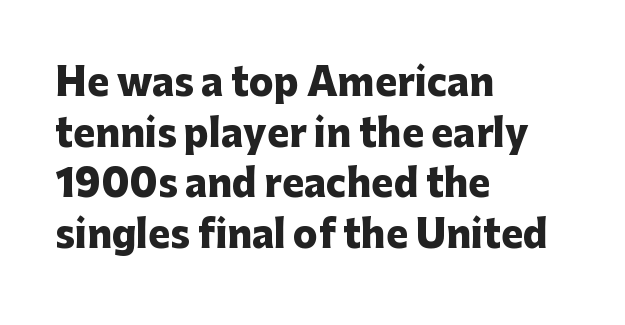
Quick note: interline space is typical. The line texture is even and compact thanks to regular tracking. Notice how the stems are strictly vertical — no italics here. These lines carry a lot of weight — the face is fully bold. Alignment: flush left.
